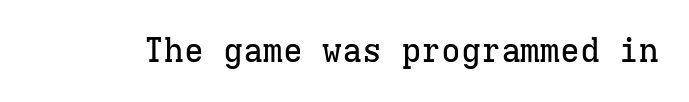
The image shows 33 px serif type, upright, monospaced; set normal letter spacing, not underlined; low stroke contrast and a medium x-height.
